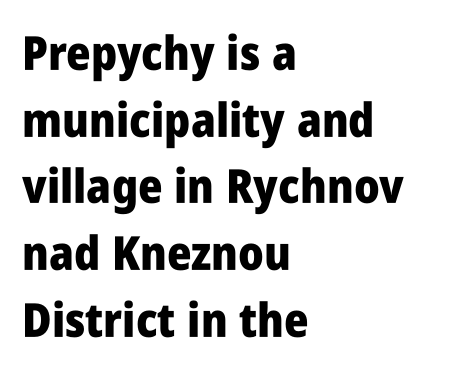
How heavy is the stroke? Heavy — this is a bold. This sample uses an upright cut, with every glyph sitting square on the baseline. Typographically, this falls in the sans-serif category. Alignment: flush left.
